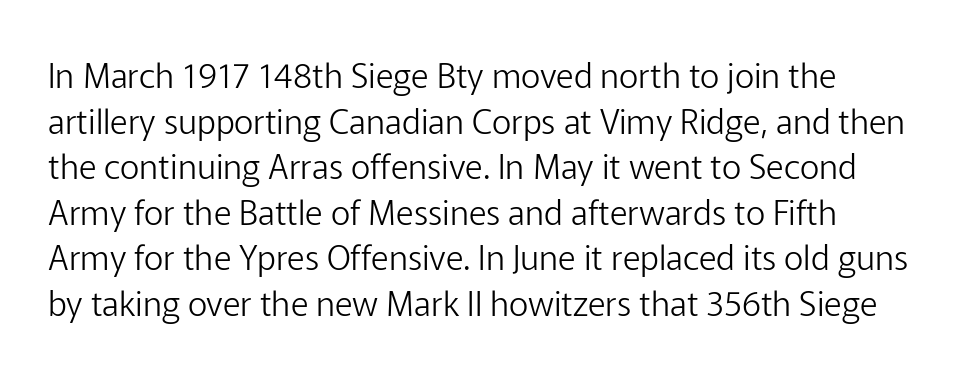
The line texture is even and compact thanks to regular tracking. Letterform terminals end flat and unadorned throughout the passage. Interline gaps are of average width in this sample. Each row of text sits above clean, open space. Think of a printed novel: that variable character pitch is what you see here. This is not heavy type; no bold has been used.
